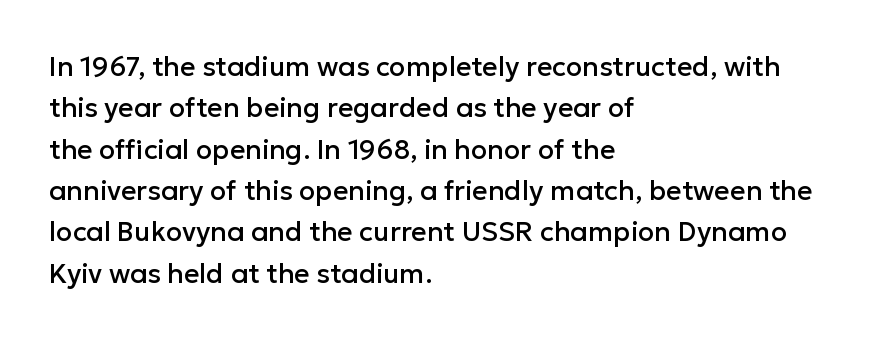
The image shows 27 px text type, upright; set left-aligned, normal line spacing (1.53x), normal letter spacing, not underlined.
